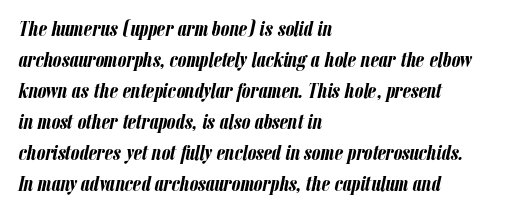
{"italic": "yes", "lean": "right", "slant_degrees": 12, "bold": "yes", "underline": "no", "align": "left", "line_spacing": "normal", "line_spacing_ratio": 1.41, "letter_spacing": "normal", "letter_spacing_em": 0.0, "glyph_px": 22}
